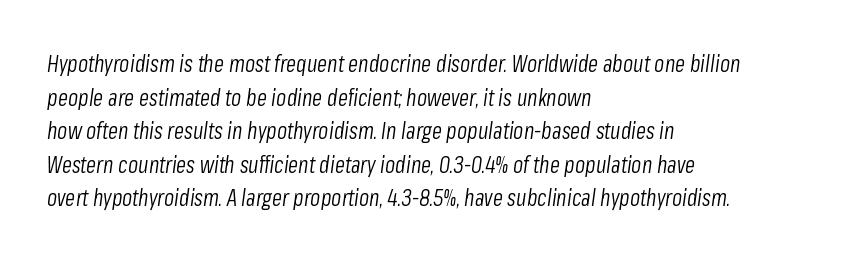
{"italic": "yes", "lean": "right", "slant_degrees": 8, "bold": "no", "underline": "no", "align": "left", "line_spacing": "normal", "line_spacing_ratio": 1.46, "letter_spacing": "normal", "letter_spacing_em": 0.0, "glyph_px": 23}
